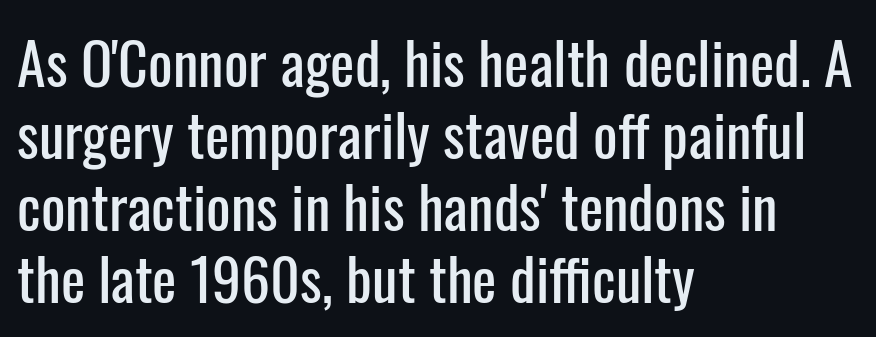
{"serif": "no", "italic": "no", "width": "condensed", "stroke_contrast": "low", "x_height": "medium", "monospaced": "no", "underline": "no", "align": "left", "line_spacing_ratio": 1.24, "letter_spacing": "normal", "letter_spacing_em": 0.0, "glyph_px": 58}
